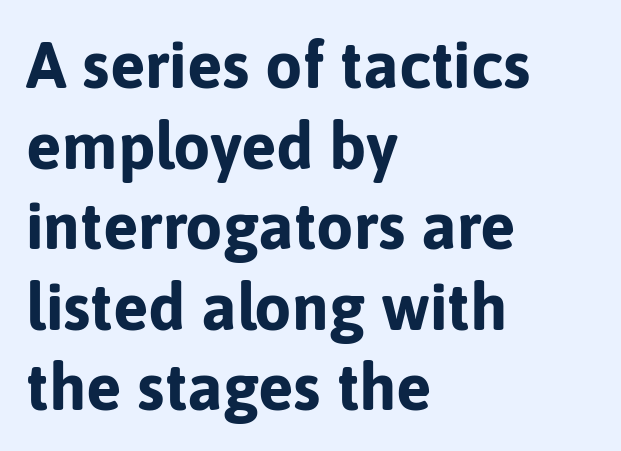
Rendered with straight, roman letterforms. Nobody touched the tracking dial on this one. To sum up the face: it is a sans, with no serifs. The compositor pushed each line to the left boundary. This sample has the flowing, uneven cadence of proportional lettering. How heavy is the stroke? Heavy — this is a bold.
